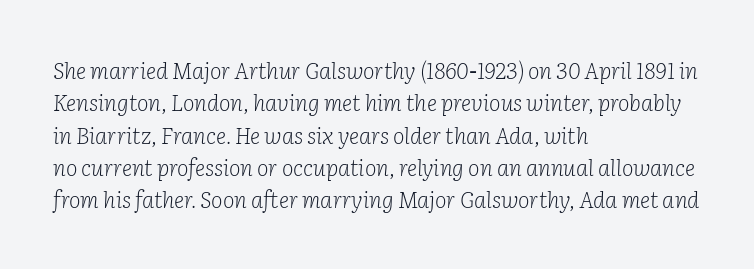
{"italic": "yes", "lean": "right", "slant_degrees": 2, "bold": "no", "underline": "no", "align": "left", "line_spacing": "normal", "line_spacing_ratio": 1.47, "letter_spacing": "normal", "letter_spacing_em": 0.0, "glyph_px": 22}
